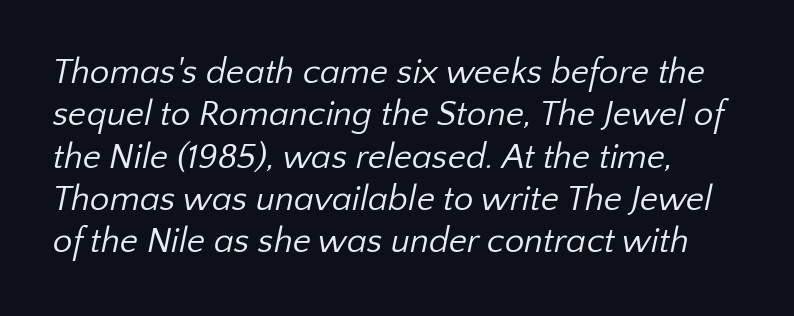
Q: Is the text bold? A: No.
Q: Is the typeface a serif or a sans-serif typeface? A: Sans-serif.
Q: Is the text underlined? A: No.
Q: Is the spacing between letters normal or unusually wide? A: Normal.
Q: Width (condensed, normal, or wide)? A: Normal.
Q: Stroke contrast? A: Low.
Q: x-height? A: Medium.
Q: Monospaced? A: No.
